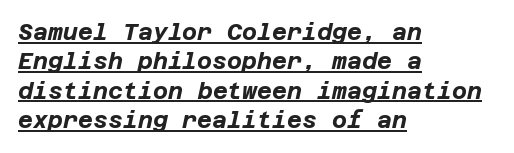
The image shows 23 px bold type, italic (leaning right); set left-aligned, normal line spacing (1.28x), normal letter spacing, underlined.
